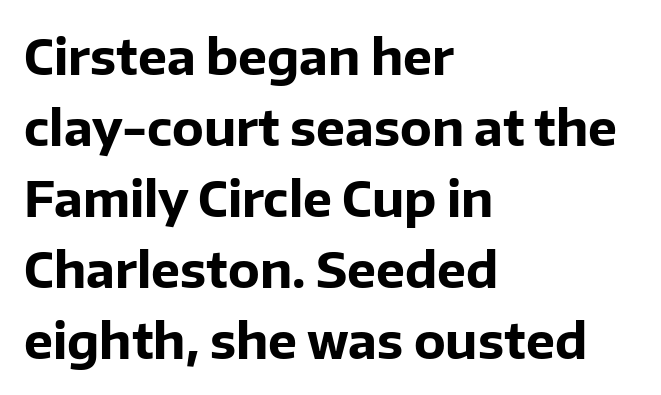
The image shows 49 px bold sans-serif type, upright; set left-aligned, normal line spacing (1.45x), normal letter spacing, not underlined; low stroke contrast and a medium x-height.
